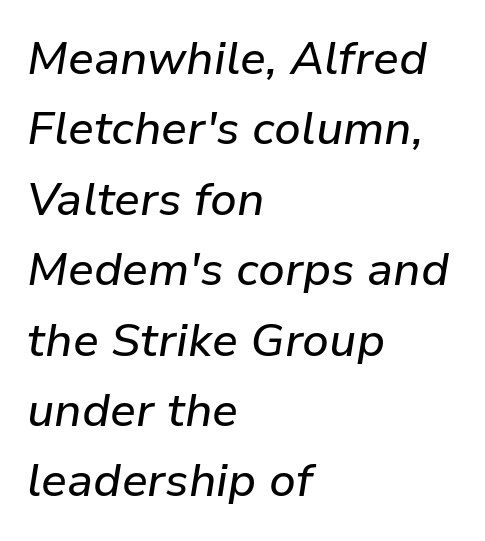
Q: Is the text italic (slanted)? A: Yes, it leans right by about 9 degrees.
Q: Is the text underlined? A: No.
Q: How is the paragraph aligned? A: Left-aligned.
Q: Is the spacing between letters normal or unusually wide? A: Normal.
Q: Is the spacing between lines tight, normal or loose? A: Normal.
Q: Width (condensed, normal, or wide)? A: Normal.
Q: Stroke contrast? A: Low.
Q: x-height? A: Medium.
Q: Monospaced? A: No.
